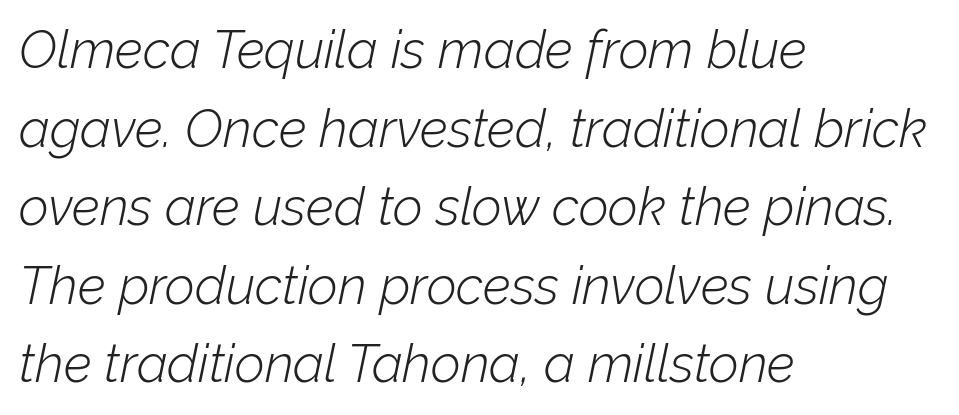
Notice how the stems are inclined rather than vertical — that's the hallmark of italics. Letters rest on an invisible, unmarked baseline. Weight: not bold — regular or lighter. The type is set solid horizontally, with unmodified tracking. Here the designer chose a conventional face with non-uniform glyph widths. These lines are set flush left with a ragged right edge.
